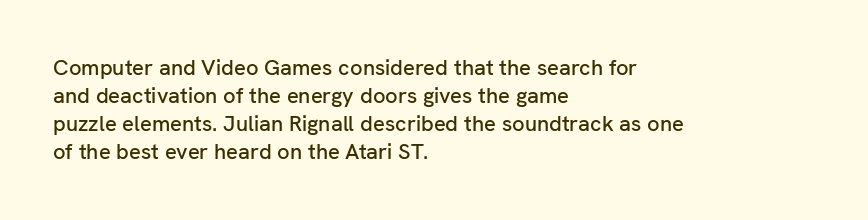
{"italic": "no", "underline": "no", "align": "left", "line_spacing": "normal", "line_spacing_ratio": 1.28, "letter_spacing": "normal", "letter_spacing_em": 0.0, "glyph_px": 22}
